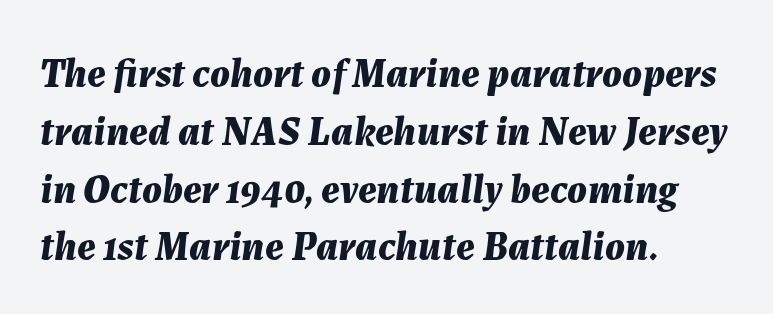
{"italic": "yes", "lean": "right", "slant_degrees": 7, "bold": "yes", "weight": "bold", "width": "normal", "stroke_contrast": "medium", "x_height": "medium", "monospaced": "no", "underline": "no", "align": "left", "line_spacing": "normal", "line_spacing_ratio": 1.41, "letter_spacing": "normal", "letter_spacing_em": 0.0, "glyph_px": 41}
